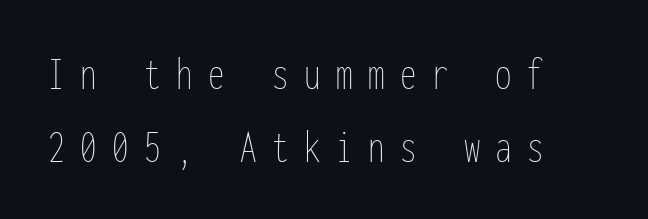
{"italic": "no", "bold": "no", "weight": "thin", "width": "condensed", "stroke_contrast": "low", "x_height": "medium", "monospaced": "yes", "underline": "no", "align": "left", "line_spacing": "normal", "line_spacing_ratio": 1.55, "letter_spacing": "wide", "letter_spacing_em": 0.33, "glyph_px": 47}
